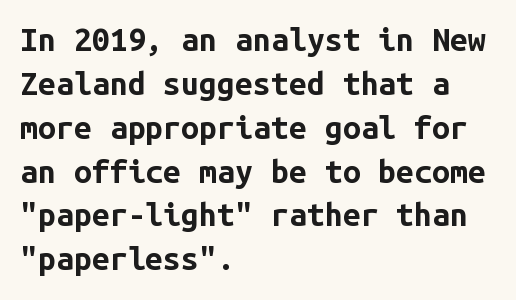
Q: Is the text bold? A: Yes.
Q: Is the text italic (slanted)? A: No, it is upright.
Q: Is the typeface a serif or a sans-serif typeface? A: Sans-serif.
Q: Is the text underlined? A: No.
Q: How is the paragraph aligned? A: Left-aligned.
Q: Is the spacing between letters normal or unusually wide? A: Normal.
Q: Is the spacing between lines tight, normal or loose? A: Normal.
Q: Width (condensed, normal, or wide)? A: Normal.
Q: Stroke contrast? A: Low.
Q: x-height? A: Medium.
Q: Monospaced? A: Yes.
